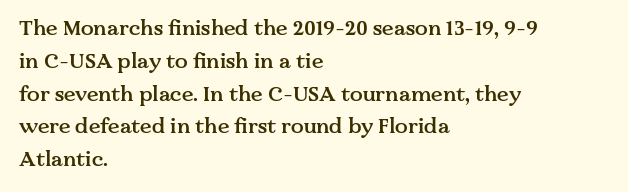
{"italic": "no", "bold": "semi", "underline": "no", "align": "left", "line_spacing": "normal", "line_spacing_ratio": 1.56, "letter_spacing": "normal", "letter_spacing_em": 0.0, "glyph_px": 21}
